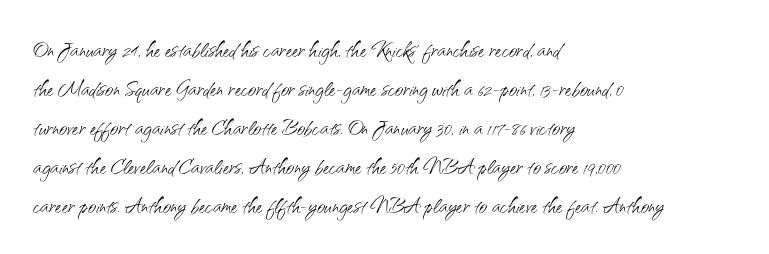
Each row of text sits above clean, open space. The weight tops out at a normal text grade. The designer left line spacing at the default.
